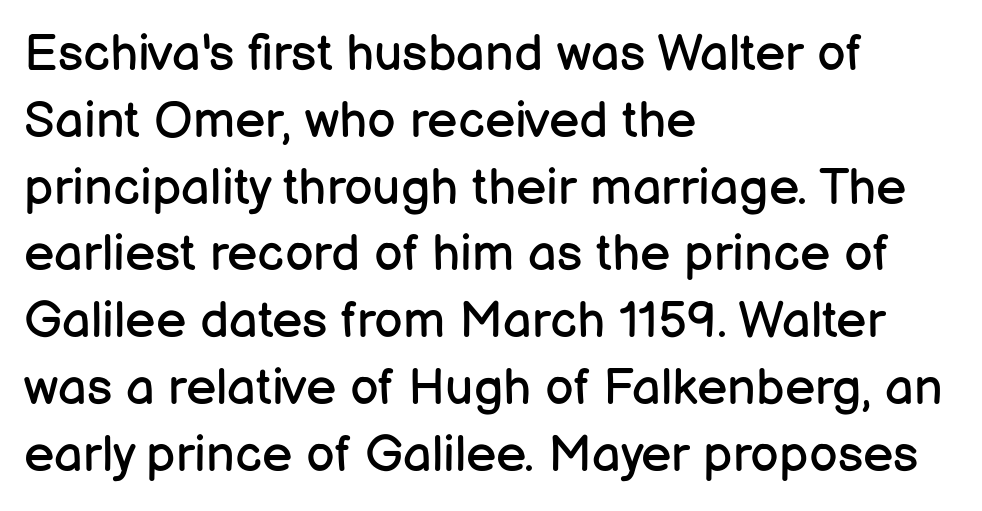
{"serif": "no", "italic": "no", "bold": "no", "weight": "regular", "width": "normal", "stroke_contrast": "low", "x_height": "medium", "monospaced": "no", "underline": "no", "align": "left", "line_spacing": "normal", "line_spacing_ratio": 1.31, "letter_spacing": "normal", "letter_spacing_em": 0.0, "glyph_px": 51}
